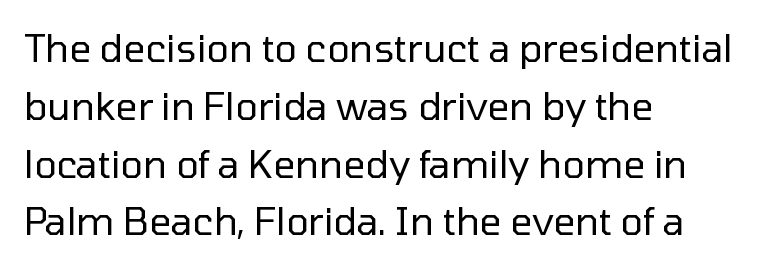
The image shows 38 px regular-weight sans-serif type, upright; set left-aligned, normal line spacing (1.52x), normal letter spacing, not underlined; low stroke contrast and a medium x-height.
